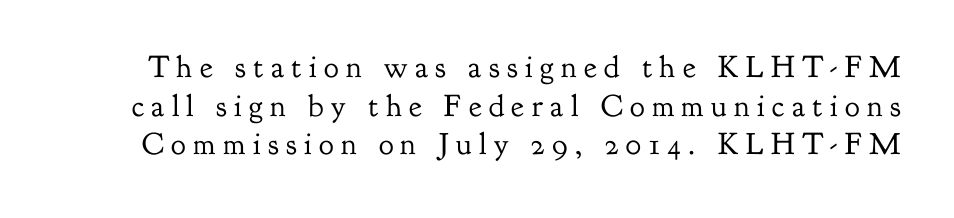
One glance says typical: line gaps are just what's usual. Is this a fixed-width face? No — the glyphs have proportional, varying widths. The axis of the letterforms is exactly vertical. The letters look calm and open, with moderate or lighter stems. Short note: letters widely spaced. A clean baseline with only descenders dipping below it.
